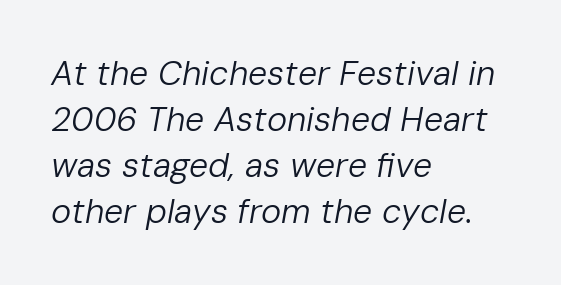
{"italic": "yes", "lean": "right", "slant_degrees": 10, "bold": "no", "weight": "regular", "width": "normal", "stroke_contrast": "low", "x_height": "medium", "monospaced": "no", "underline": "no", "align": "left", "line_spacing": "normal", "line_spacing_ratio": 1.35, "letter_spacing": "normal", "letter_spacing_em": 0.0, "glyph_px": 34}
